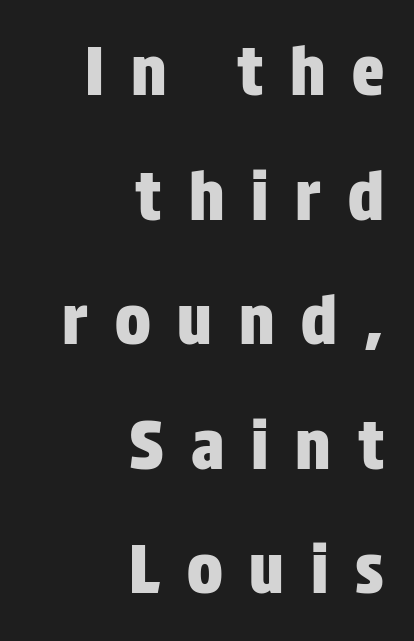
This sample has the flowing, uneven cadence of proportional lettering. No feet cap the strokes, marking this as sans-serif type. Italic? Not at all — the glyphs are vertical. The glyphs are unaccompanied by any horizontal stroke below them.
